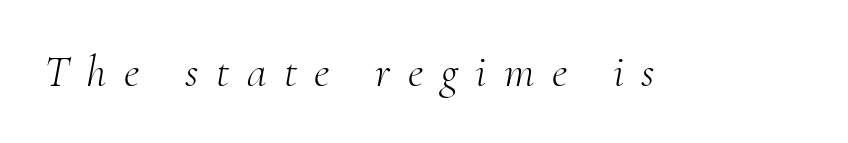
Q: Is the text bold? A: No.
Q: Is the text italic (slanted)? A: Yes, it leans right by about 10 degrees.
Q: Is the typeface a serif or a sans-serif typeface? A: Serif.
Q: Is the text underlined? A: No.
Q: Is the spacing between letters normal or unusually wide? A: Unusually wide.
Q: Width (condensed, normal, or wide)? A: Normal.
Q: Stroke contrast? A: Medium.
Q: x-height? A: Small.
Q: Monospaced? A: No.
